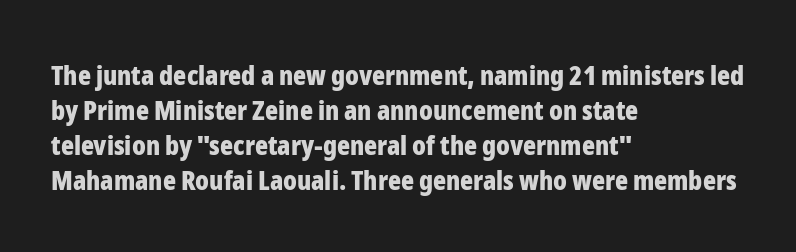
Is there much room between lines? A standard amount, neither cramped nor airy. Emphasis by weight is at full strength: bold. Each word holds together tightly as a unit, with standard inter-letter gaps. Rule under the text: the space is simply empty. Style check: upright. Does the copy run flush right? No — it runs flush left.
